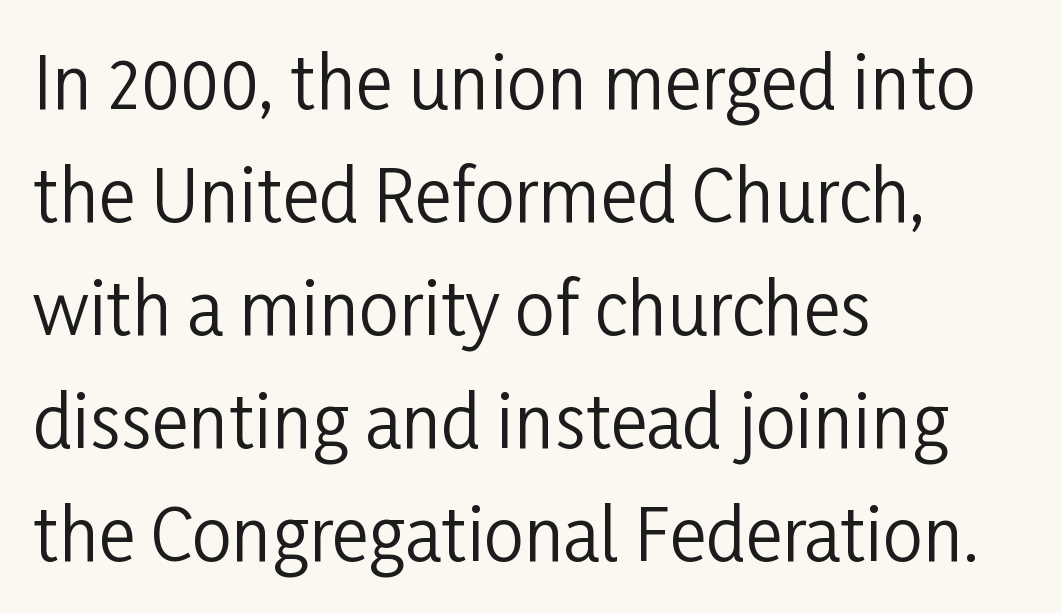
The passage shown has conventional tracking throughout. Nothing sits at the stroke ends, so this counts as sans-serif. Line spacing here is normal. Do the letters lean? They stand straight. Do the characters align in a grid? No, the font is proportional.
